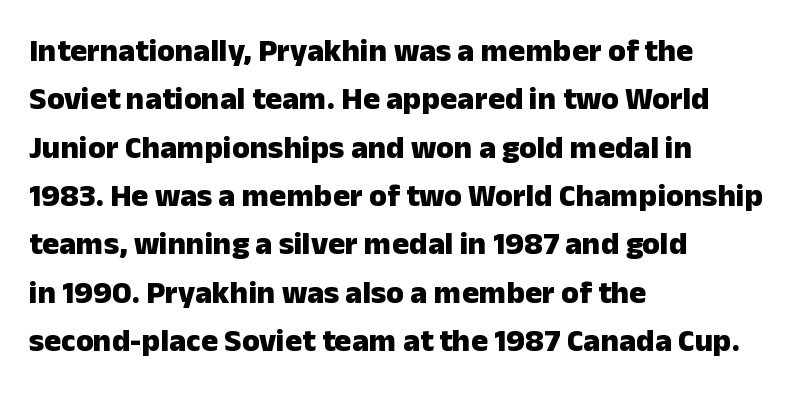
{"serif": "no", "italic": "no", "bold": "yes", "weight": "heavy", "width": "normal", "stroke_contrast": "low", "x_height": "medium", "monospaced": "no", "underline": "no", "align": "left", "line_spacing": "normal", "line_spacing_ratio": 1.51, "letter_spacing": "normal", "letter_spacing_em": 0.0, "glyph_px": 32}
